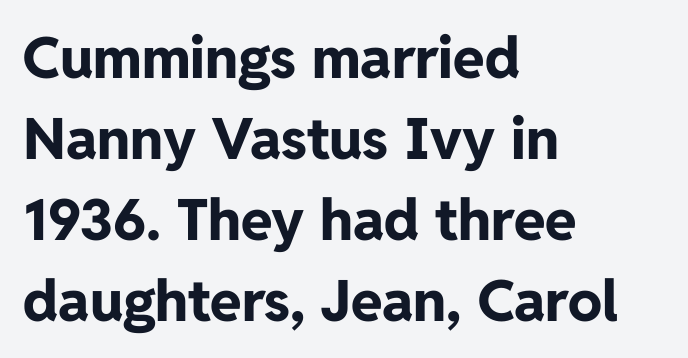
Any mark beneath the type? The region is blank. It's the straight-up-and-down kind of type. Pretty heavy lettering here — definitely bold. In terms of letterspacing, this is plain default setting. This sample has the flowing, uneven cadence of proportional lettering.
